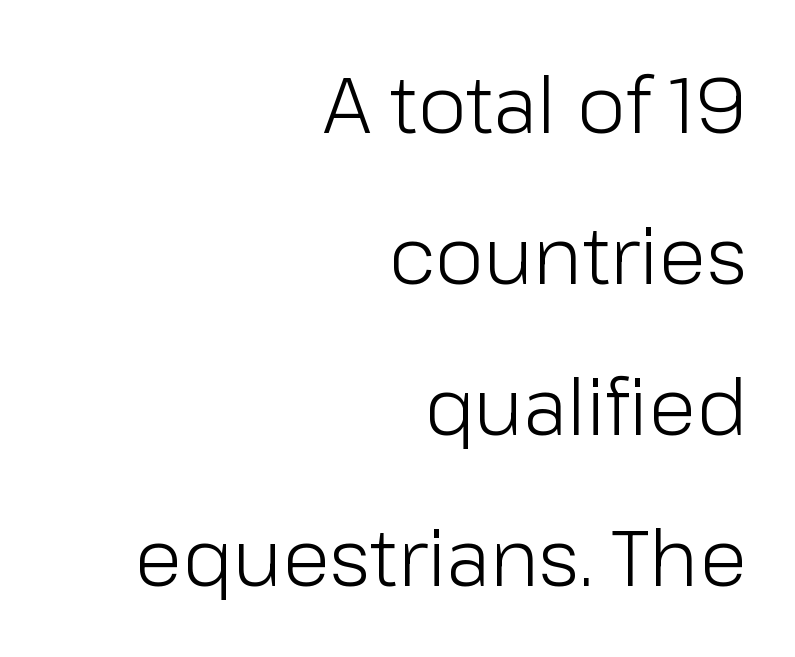
The image shows 79 px light sans-serif type, upright; set right-aligned, loose line spacing (1.91x), normal letter spacing, not underlined; low stroke contrast and a medium x-height.
